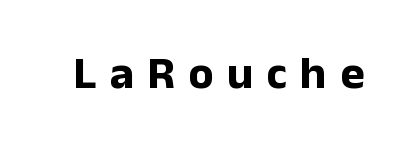
Q: Is the text bold? A: Yes.
Q: Is the text italic (slanted)? A: No, it is upright.
Q: Is the typeface a serif or a sans-serif typeface? A: Sans-serif.
Q: Is the text underlined? A: No.
Q: Is the spacing between letters normal or unusually wide? A: Unusually wide.
Q: Width (condensed, normal, or wide)? A: Normal.
Q: Stroke contrast? A: Low.
Q: x-height? A: Medium.
Q: Monospaced? A: No.
